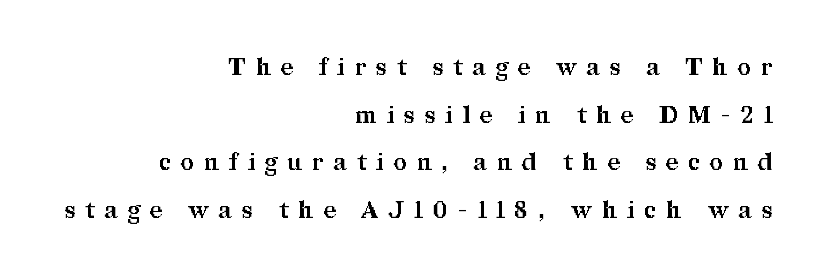
The image shows 23 px bold type, upright; set right-aligned, loose line spacing (2.07x), unusually wide letter spacing (+0.45 em), not underlined.
